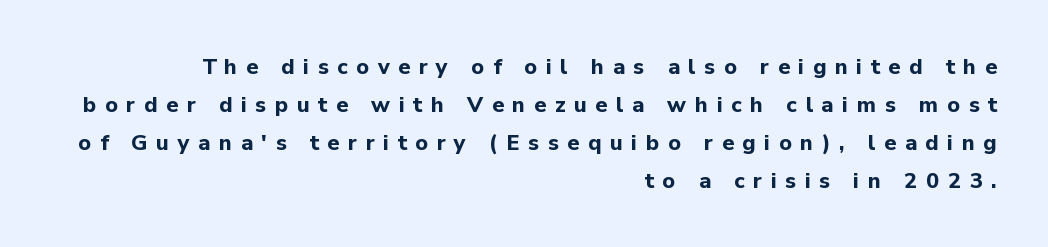
{"italic": "no", "bold": "yes", "underline": "no", "align": "right", "line_spacing_ratio": 1.72, "letter_spacing": "wide", "letter_spacing_em": 0.39, "glyph_px": 22}
